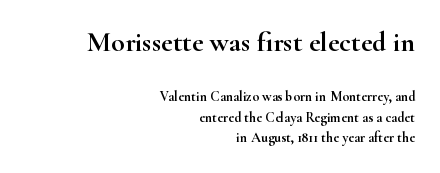
The image shows 28 px wide serif type, upright; set right-aligned, normal line spacing (1.46x), normal letter spacing, not underlined; the first (top) block is 2.0x larger; high stroke contrast and a small x-height.
